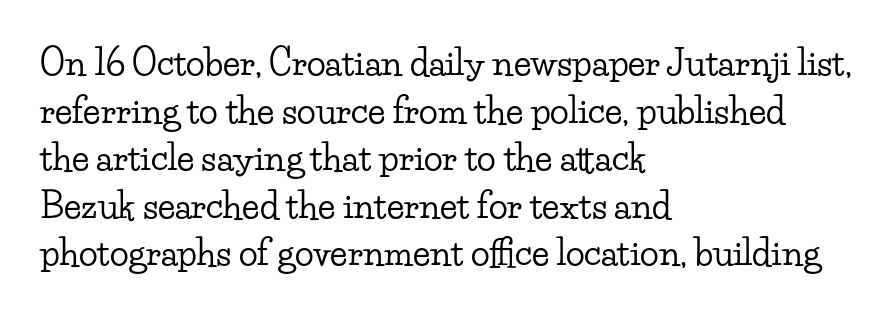
{"serif": "yes", "italic": "no", "width": "wide", "stroke_contrast": "low", "x_height": "small", "monospaced": "no", "underline": "no", "align": "left", "line_spacing": "normal", "line_spacing_ratio": 1.36, "letter_spacing": "normal", "letter_spacing_em": 0.0, "glyph_px": 35}
